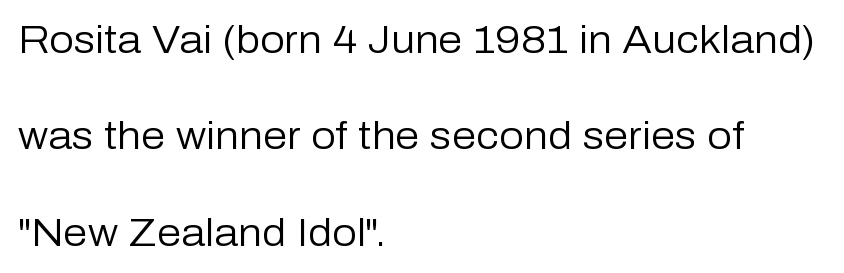
The image shows 39 px regular-weight sans-serif type, upright; set left-aligned, loose line spacing (2.47x), normal letter spacing, not underlined; low stroke contrast and a medium x-height.
